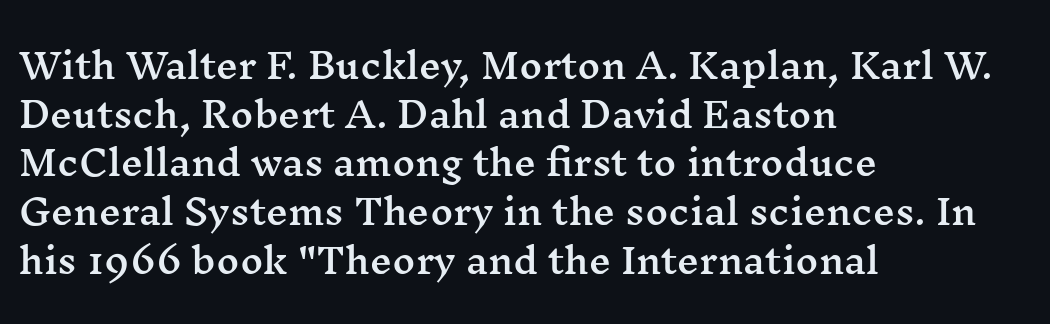
Q: Is the text italic (slanted)? A: No, it is upright.
Q: Is the typeface a serif or a sans-serif typeface? A: Serif.
Q: Is the text underlined? A: No.
Q: How is the paragraph aligned? A: Left-aligned.
Q: Is the spacing between letters normal or unusually wide? A: Normal.
Q: Is the spacing between lines tight, normal or loose? A: Normal.
Q: Width (condensed, normal, or wide)? A: Wide.
Q: Stroke contrast? A: Medium.
Q: x-height? A: Medium.
Q: Monospaced? A: No.
